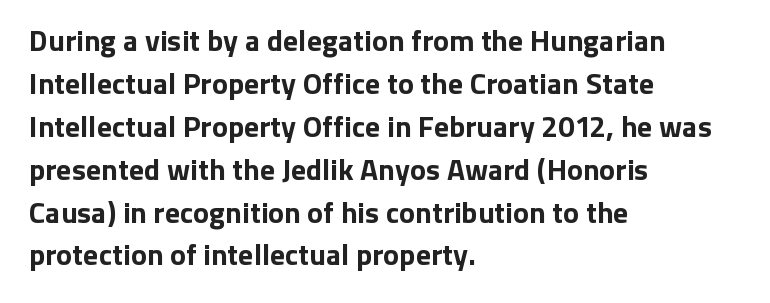
{"serif": "no", "italic": "no", "bold": "yes", "weight": "bold", "width": "normal", "stroke_contrast": "low", "x_height": "medium", "monospaced": "no", "underline": "no", "align": "left", "line_spacing": "normal", "line_spacing_ratio": 1.43, "letter_spacing": "normal", "letter_spacing_em": 0.0, "glyph_px": 30}
